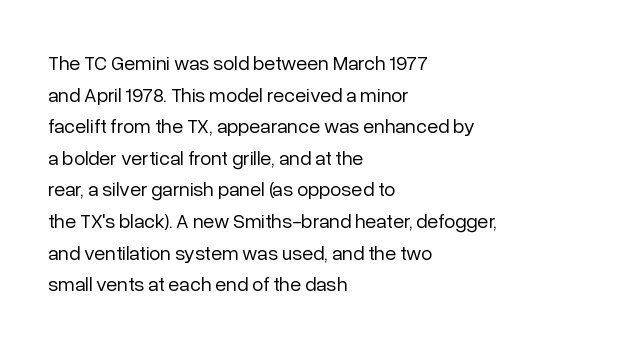
Teacher's note: observe the even left margin — that is flush-left alignment. The passage shown is not underscored anywhere. The rendering uses a moderate line-height, typical for paragraphs. Ascenders rise straight up at ninety degrees. Nobody touched the tracking dial on this one.
